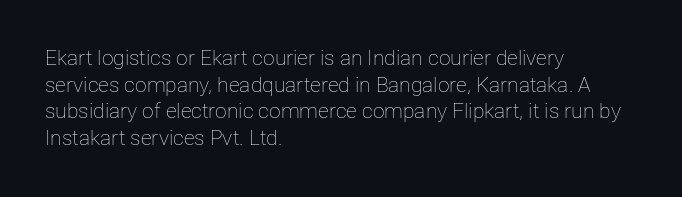
{"italic": "no", "bold": "no", "underline": "no", "align": "left", "line_spacing": "normal", "line_spacing_ratio": 1.27, "letter_spacing": "normal", "letter_spacing_em": 0.0, "glyph_px": 21}
